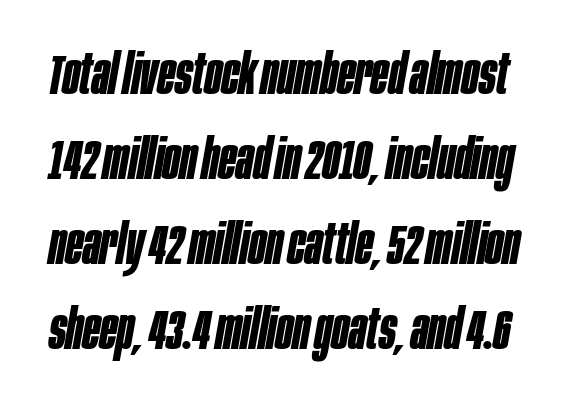
The face used here is proportionally spaced, like ordinary book or web type. Every letter is thick-stroked: bold, no question. Short note: letters normally spaced. The passage shown leans; its letterforms are oblique.
